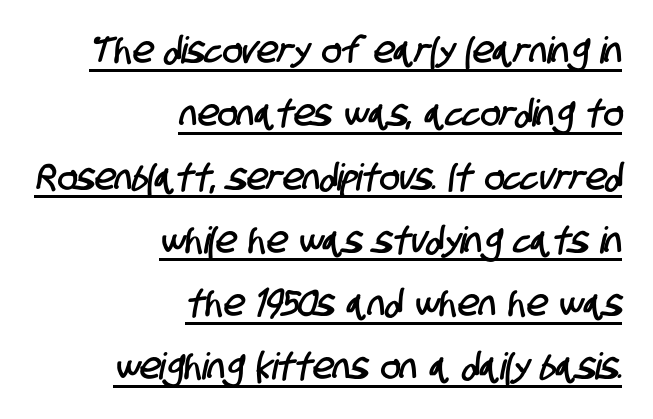
Q: Is the typeface a serif or a sans-serif typeface? A: Sans-serif.
Q: Is the text underlined? A: Yes.
Q: How is the paragraph aligned? A: Right-aligned.
Q: Is the spacing between letters normal or unusually wide? A: Normal.
Q: Width (condensed, normal, or wide)? A: Condensed.
Q: Stroke contrast? A: Low.
Q: x-height? A: Large.
Q: Monospaced? A: No.
